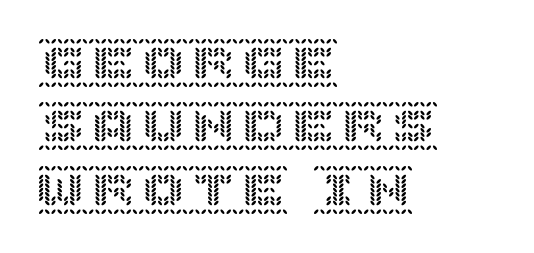
{"italic": "no", "width": "normal", "x_height": "large", "underline": "no", "align": "left", "line_spacing": "normal", "line_spacing_ratio": 1.27, "letter_spacing": "normal", "letter_spacing_em": 0.0, "glyph_px": 50}
